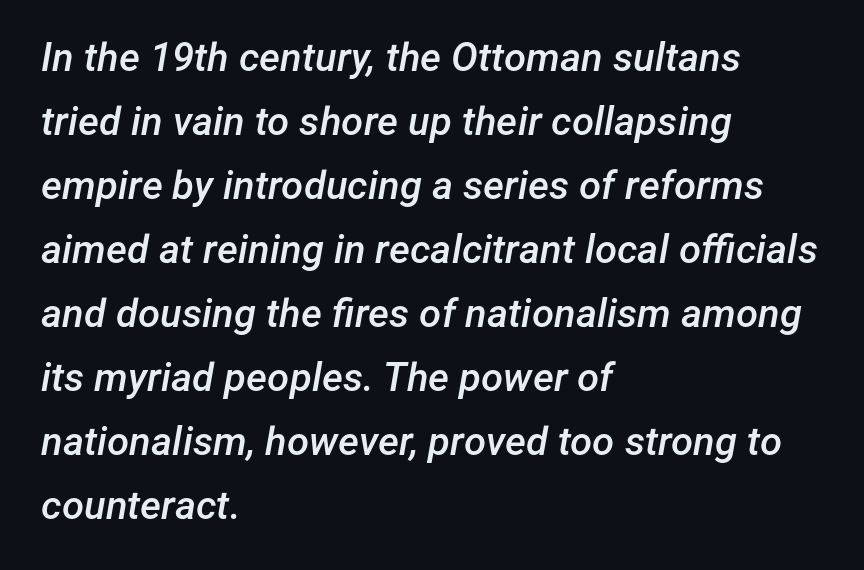
Q: Is the text bold? A: Semi-bold.
Q: Is the text italic (slanted)? A: Yes, it leans right by about 12 degrees.
Q: Is the text underlined? A: No.
Q: How is the paragraph aligned? A: Left-aligned.
Q: Is the spacing between letters normal or unusually wide? A: Normal.
Q: Is the spacing between lines tight, normal or loose? A: Normal.
Q: Width (condensed, normal, or wide)? A: Normal.
Q: Stroke contrast? A: Low.
Q: x-height? A: Medium.
Q: Monospaced? A: No.
